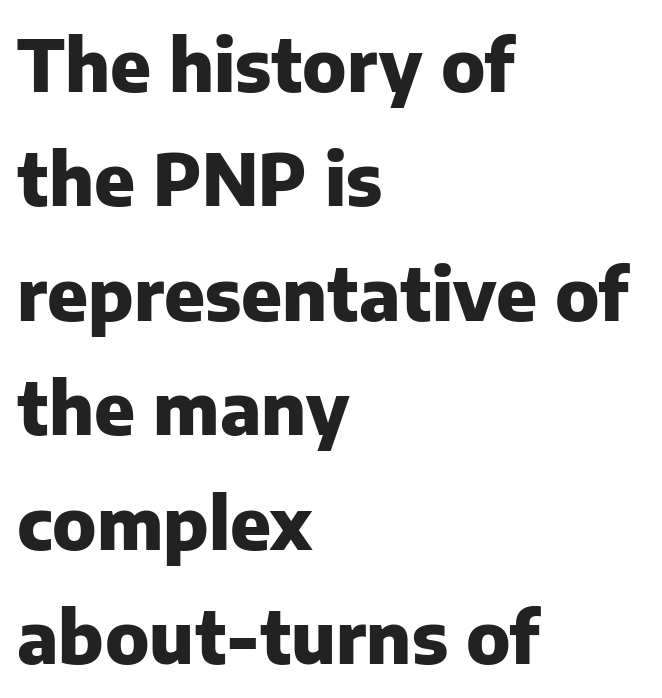
The image shows 72 px heavy sans-serif type, upright; set left-aligned, normal line spacing (1.59x), normal letter spacing, not underlined; low stroke contrast and a medium x-height.
